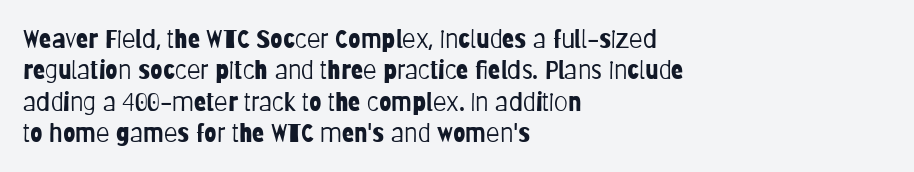
{"italic": "no", "bold": "no", "underline": "no", "align": "left", "line_spacing": "normal", "line_spacing_ratio": 1.26, "letter_spacing": "normal", "letter_spacing_em": 0.0, "glyph_px": 25}
